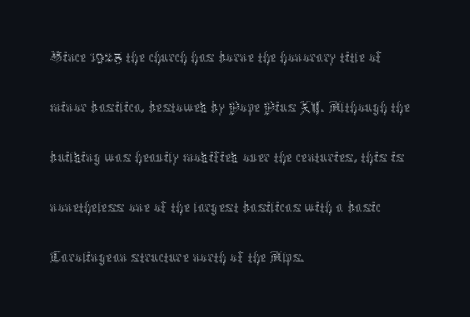
Q: Is the text bold? A: No.
Q: Is the text italic (slanted)? A: No, it is upright.
Q: Is the text underlined? A: No.
Q: How is the paragraph aligned? A: Left-aligned.
Q: Is the spacing between letters normal or unusually wide? A: Normal.
Q: Is the spacing between lines tight, normal or loose? A: Normal.
Q: Width (condensed, normal, or wide)? A: Condensed.
Q: x-height? A: Medium.
Q: Monospaced? A: No.
